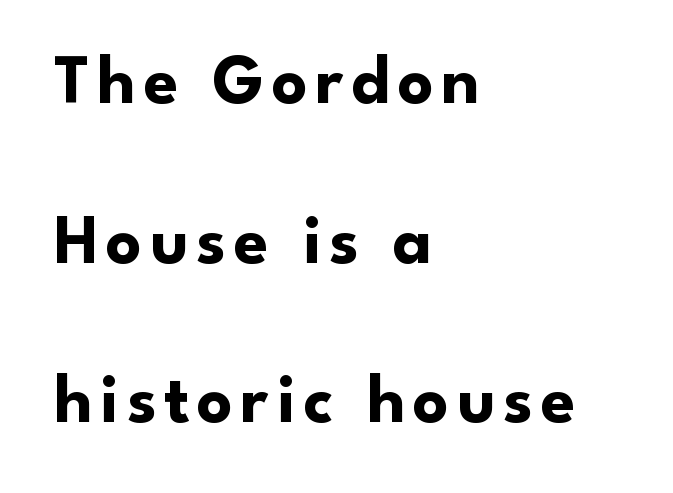
{"serif": "no", "italic": "no", "bold": "yes", "weight": "bold", "width": "normal", "stroke_contrast": "low", "x_height": "small", "monospaced": "no", "underline": "no", "align": "left", "line_spacing": "loose", "line_spacing_ratio": 2.28, "glyph_px": 70}
